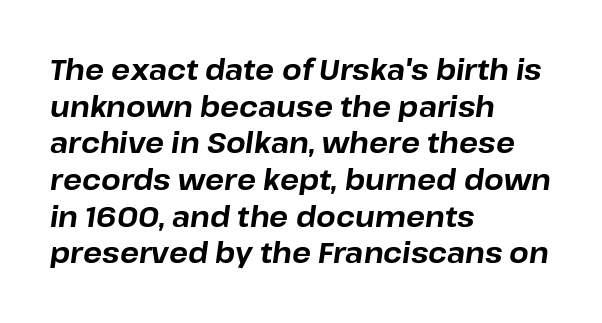
{"italic": "yes", "lean": "right", "slant_degrees": 8, "bold": "yes", "weight": "bold", "width": "normal", "stroke_contrast": "low", "x_height": "medium", "monospaced": "no", "underline": "no", "align": "left", "line_spacing": "normal", "line_spacing_ratio": 1.31, "letter_spacing": "normal", "letter_spacing_em": 0.0, "glyph_px": 28}
